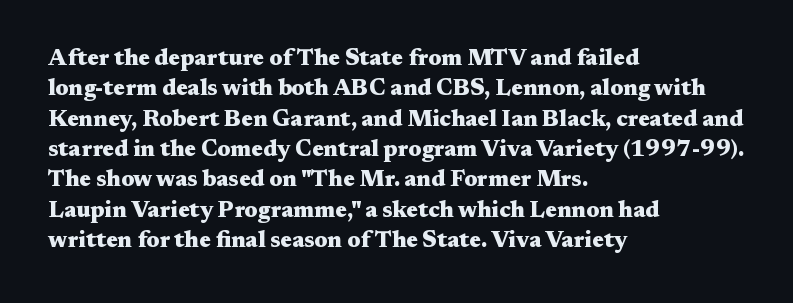
Each word holds together tightly as a unit, with standard inter-letter gaps. Typeset ragged right — the left edge is the straight one. Has an underline been added? It has not. The passage shown stacks its lines at a standard gap. A typesetter would mark this as roman, not italic. The passage shown is emphatically bold.
